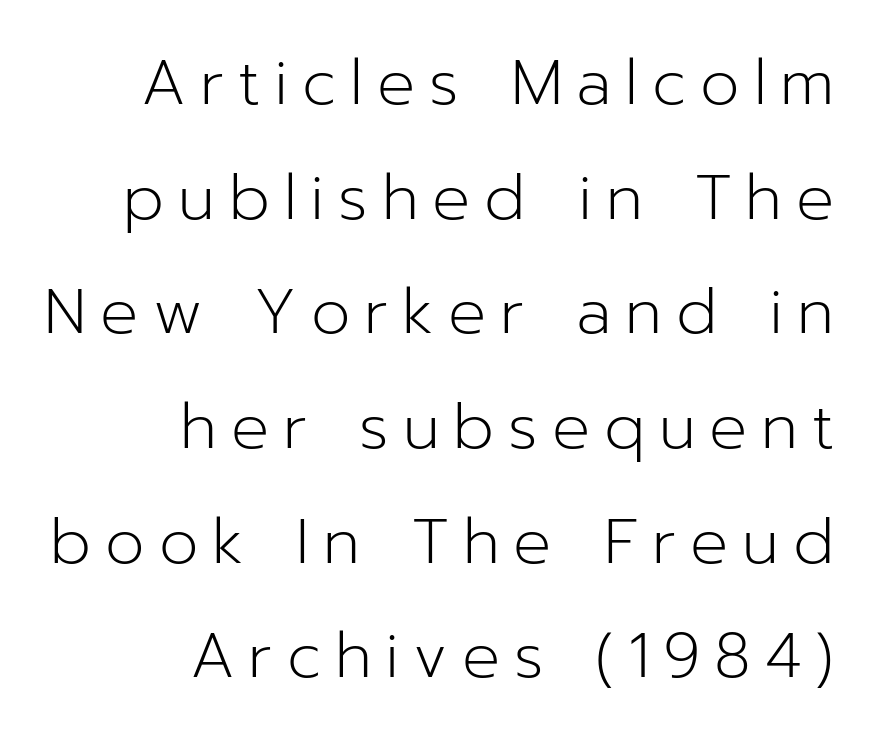
Q: Is the text bold? A: No.
Q: Is the text italic (slanted)? A: No, it is upright.
Q: Is the typeface a serif or a sans-serif typeface? A: Sans-serif.
Q: Is the text underlined? A: No.
Q: How is the paragraph aligned? A: Right-aligned.
Q: Is the spacing between letters normal or unusually wide? A: Unusually wide.
Q: Width (condensed, normal, or wide)? A: Normal.
Q: Stroke contrast? A: Low.
Q: x-height? A: Medium.
Q: Monospaced? A: No.
